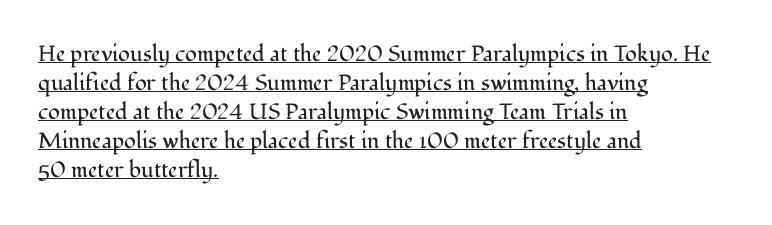
Line beginnings align vertically; line endings do not. Notice how the stems are strictly vertical — no italics here. A baseline rule has been typeset under these characters. This sample uses plain, unmodified letter spacing. The face looks like a standard text weight, possibly lighter. The designer left line spacing at the default.
